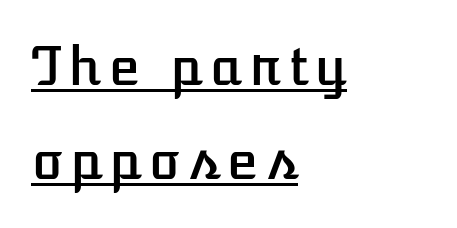
The image shows 52 px text type, upright; set left-aligned, line spacing 1.81x, underlined; low stroke contrast and a medium x-height.
